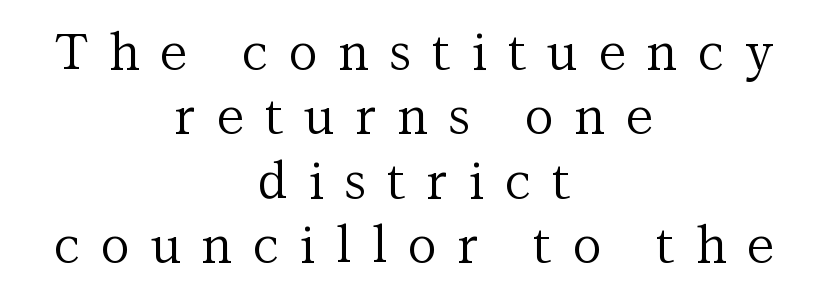
{"serif": "yes", "italic": "no", "bold": "no", "weight": "regular", "width": "normal", "stroke_contrast": "medium", "x_height": "medium", "monospaced": "no", "underline": "no", "align": "center", "line_spacing": "normal", "line_spacing_ratio": 1.29, "letter_spacing": "wide", "letter_spacing_em": 0.42, "glyph_px": 50}
